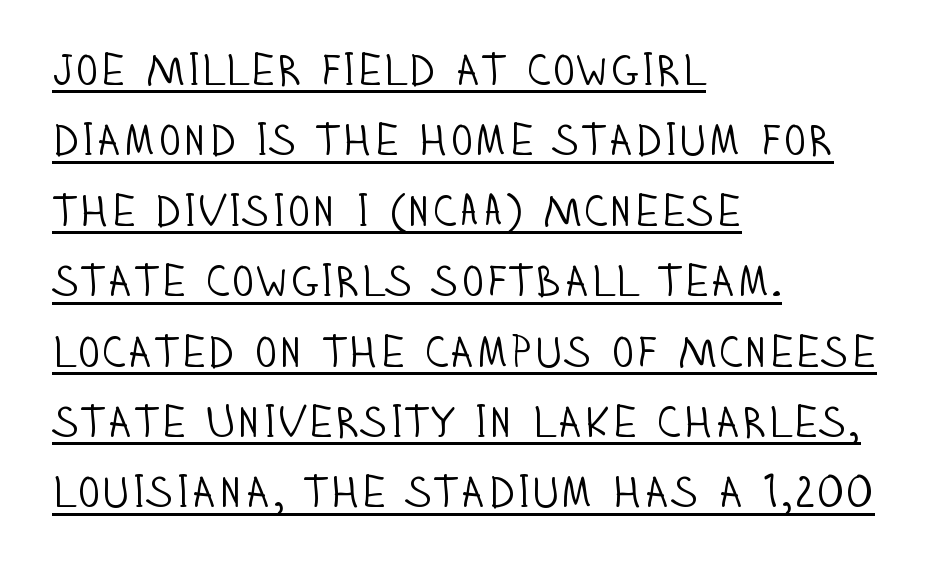
{"serif": "no", "italic": "no", "bold": "no", "weight": "light", "width": "condensed", "stroke_contrast": "low", "x_height": "large", "monospaced": "no", "underline": "yes", "align": "left", "line_spacing": "normal", "line_spacing_ratio": 1.6, "letter_spacing": "normal", "letter_spacing_em": 0.0, "glyph_px": 44}
